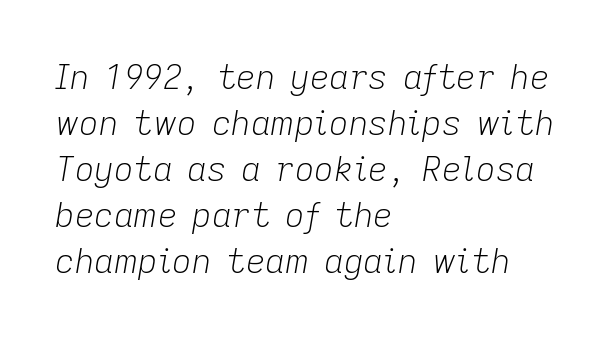
Q: Is the text bold? A: No.
Q: Is the text italic (slanted)? A: Yes, it leans right by about 9 degrees.
Q: Is the text underlined? A: No.
Q: How is the paragraph aligned? A: Left-aligned.
Q: Is the spacing between letters normal or unusually wide? A: Normal.
Q: Is the spacing between lines tight, normal or loose? A: Normal.
Q: Width (condensed, normal, or wide)? A: Normal.
Q: Stroke contrast? A: Low.
Q: x-height? A: Medium.
Q: Monospaced? A: No.
